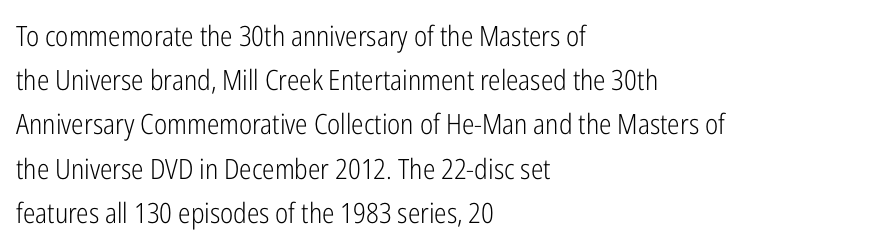
Q: Is the text bold? A: No.
Q: Is the text italic (slanted)? A: No, it is upright.
Q: Is the typeface a serif or a sans-serif typeface? A: Sans-serif.
Q: Is the text underlined? A: No.
Q: How is the paragraph aligned? A: Left-aligned.
Q: Is the spacing between letters normal or unusually wide? A: Normal.
Q: Is the spacing between lines tight, normal or loose? A: Normal.
Q: Width (condensed, normal, or wide)? A: Condensed.
Q: Stroke contrast? A: Low.
Q: x-height? A: Medium.
Q: Monospaced? A: No.
